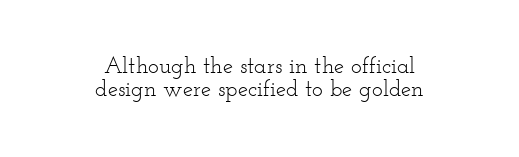
Q: Is the text bold? A: No.
Q: Is the text italic (slanted)? A: No, it is upright.
Q: Is the text underlined? A: No.
Q: How is the paragraph aligned? A: Centered.
Q: Is the spacing between letters normal or unusually wide? A: Normal.
Q: Is the spacing between lines tight, normal or loose? A: Tight.
